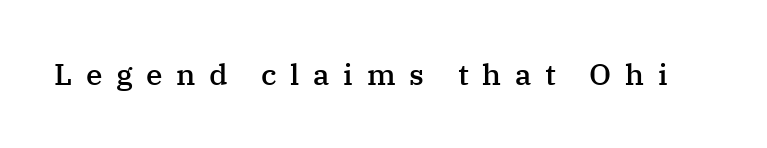
You can tell it's not italic because the verticals are truly vertical. Only glyphs here, with clear space below each row. In terms of letterform style, serifs are clearly present. These lines are rendered in a variable-pitch font.
